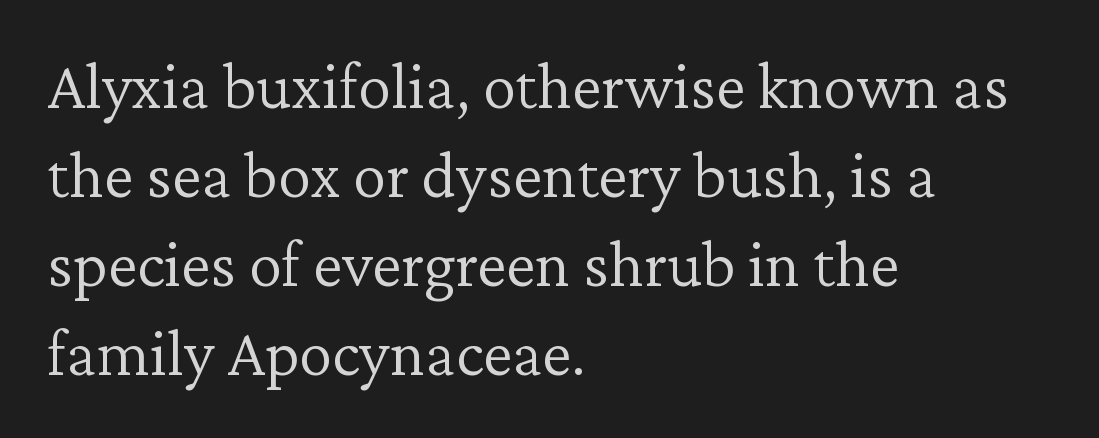
Is this a heavy cut? Hardly; it is regular or lighter. Alignment: flush left. In terms of letterspacing, this is plain default setting. The text was rendered using a seriffed face with decorative stroke endings.
